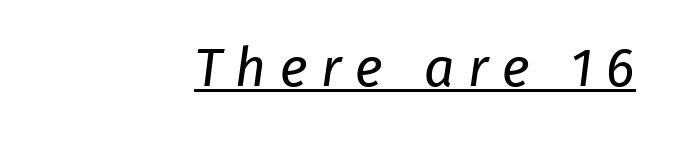
{"serif": "no", "bold": "no", "weight": "regular", "width": "normal", "stroke_contrast": "low", "x_height": "medium", "monospaced": "no", "underline": "yes", "align": "right", "letter_spacing": "wide", "letter_spacing_em": 0.25, "glyph_px": 54}
